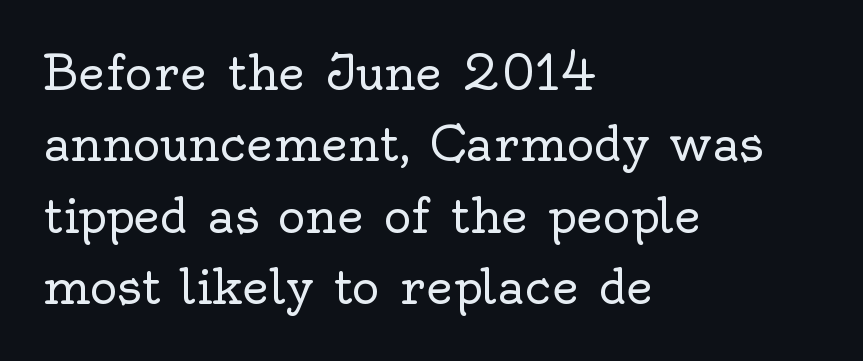
Here the designer chose a conventional face with non-uniform glyph widths. Nothing heavy about these letters — not bold at all. Notice how the stems are strictly vertical — no italics here. Vertical spacing — default.
